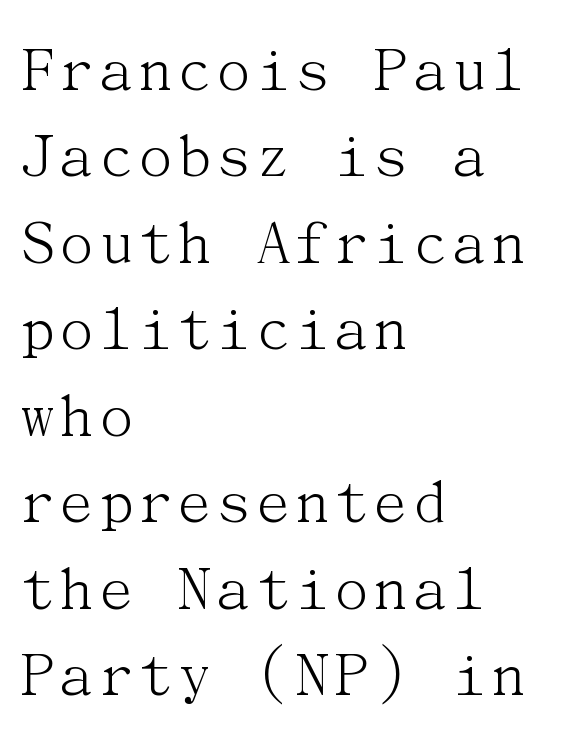
Words appear dense and cohesive because spacing is normal. The specimen reads as upright at a glance. Is the block centered? No — it sits flush against the left margin. The foot of each line stays bare and open. The strokes are not fattened; the text isn't bold. Normally led — the rows are evenly, conventionally spaced.
